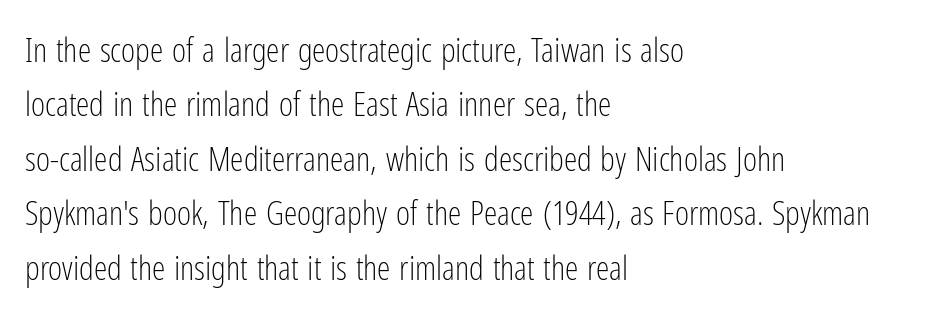
{"serif": "no", "italic": "no", "bold": "no", "weight": "light", "width": "condensed", "stroke_contrast": "low", "x_height": "medium", "monospaced": "no", "underline": "no", "align": "left", "line_spacing": "normal", "line_spacing_ratio": 1.6, "letter_spacing": "normal", "letter_spacing_em": 0.0, "glyph_px": 34}
